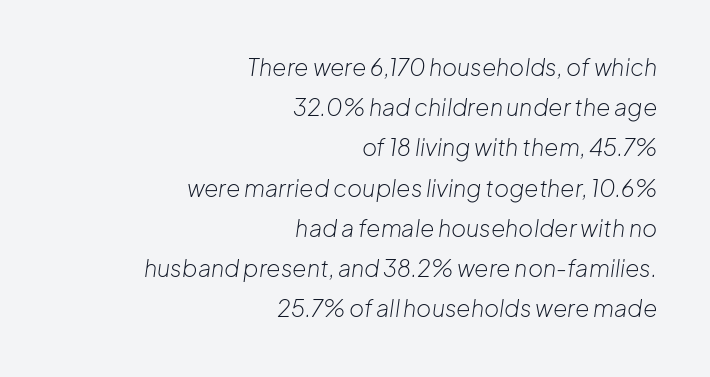
Check under the words: just untouched page. When letters slant like this, we call the style italic. The horizontal fit of the characters is conventional and even. The letterforms sit at book weight or below. The lines in this sample share a right terminus and differ only in where they begin.
